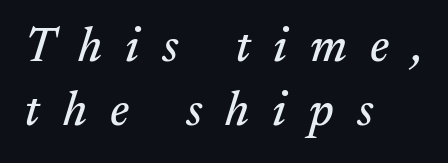
Q: Is the text italic (slanted)? A: Yes, it leans right by about 17 degrees.
Q: Is the typeface a serif or a sans-serif typeface? A: Serif.
Q: Is the text underlined? A: No.
Q: How is the paragraph aligned? A: Left-aligned.
Q: Is the spacing between letters normal or unusually wide? A: Unusually wide.
Q: Is the spacing between lines tight, normal or loose? A: Normal.
Q: Width (condensed, normal, or wide)? A: Normal.
Q: Stroke contrast? A: Medium.
Q: x-height? A: Small.
Q: Monospaced? A: No.
